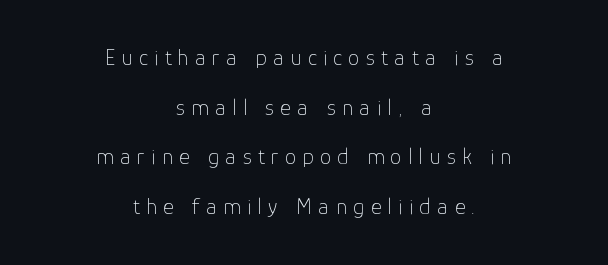
Vertical spacing — loose. Weight class: somewhere from thin through regular. The letters stand straight up with perfectly vertical stems. Casual observation: everything's sitting right in the middle.
